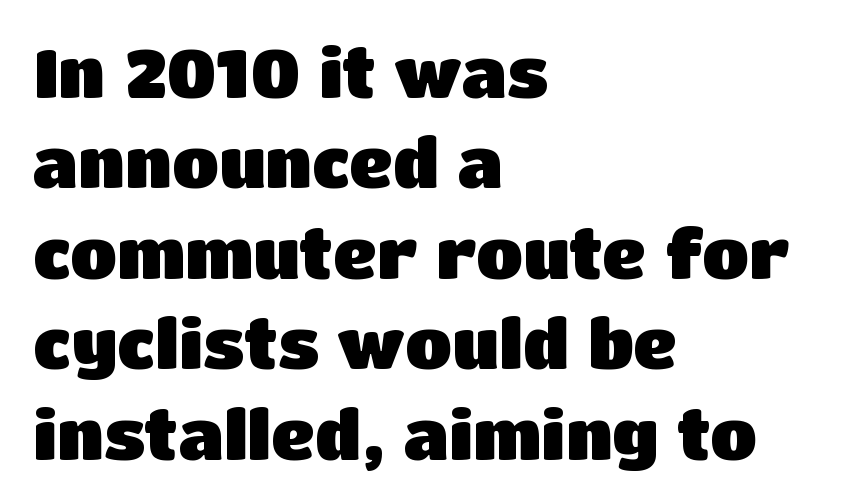
The image shows 68 px heavy sans-serif type, upright; set left-aligned, normal line spacing (1.33x), normal letter spacing, not underlined; low stroke contrast and a large x-height.
